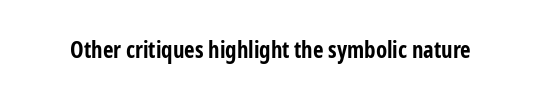
Notice how thick the strokes are: this is what a full bold looks like. In terms of letterspacing, this is plain default setting. The specimen omits any rule beneath the text block's lines. The lettering stays uniformly vertical, giving the passage a roman look.
